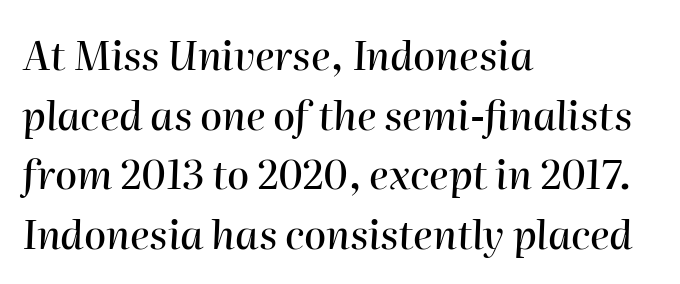
{"italic": "yes", "lean": "right", "slant_degrees": 2, "width": "normal", "stroke_contrast": "high", "x_height": "medium", "monospaced": "no", "underline": "no", "align": "left", "line_spacing": "normal", "line_spacing_ratio": 1.49, "letter_spacing": "normal", "letter_spacing_em": 0.0, "glyph_px": 40}
